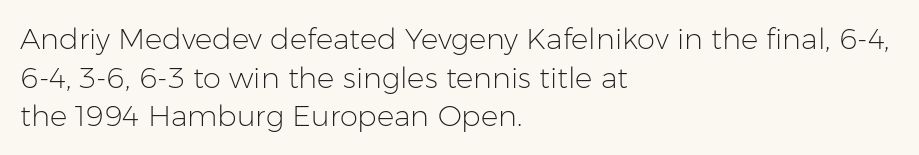
Leading matches the norm, producing a regular column. No chunkiness to these letters — they're not bold. Style check: upright. The rendering uses natural spacing where letterforms have individual widths.
